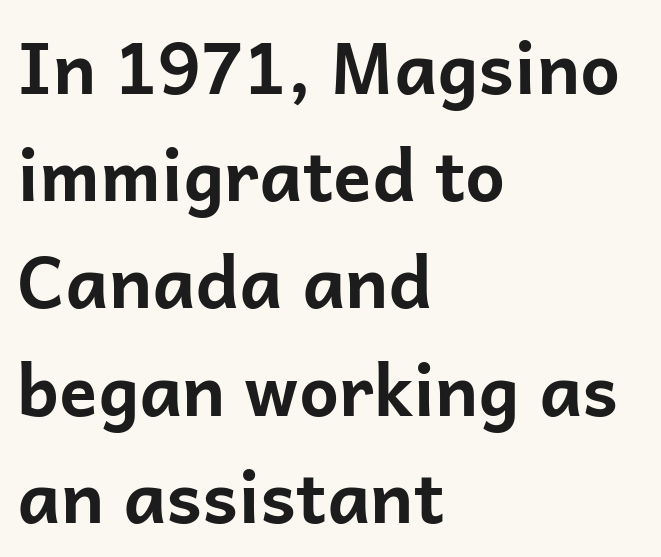
The image shows 71 px bold sans-serif type, upright; set left-aligned, normal line spacing (1.51x), normal letter spacing, not underlined; low stroke contrast and a medium x-height.
